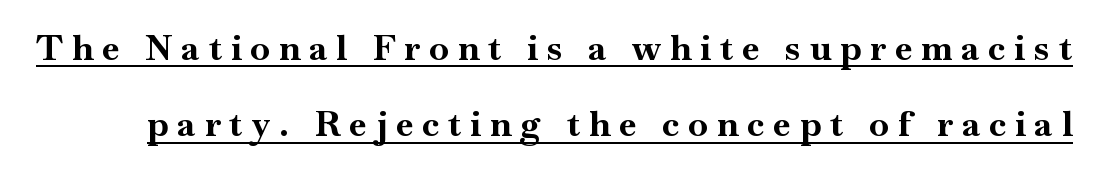
The image shows 35 px bold serif type, upright; set loose line spacing (2.18x), unusually wide letter spacing (+0.26 em), underlined; high stroke contrast and a small x-height.
